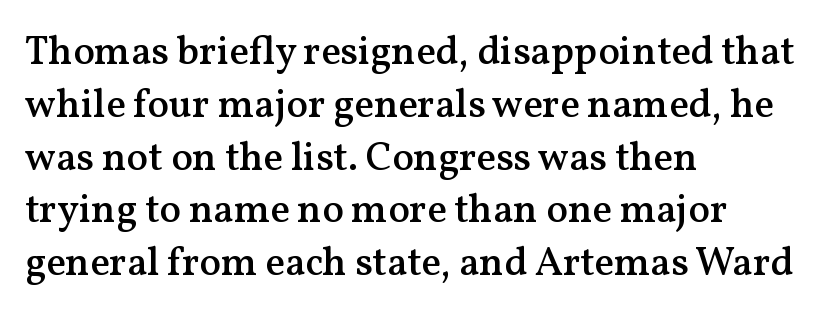
The image shows 40 px semibold serif type, upright; set left-aligned, normal line spacing (1.32x), normal letter spacing, not underlined; medium stroke contrast and a medium x-height.
